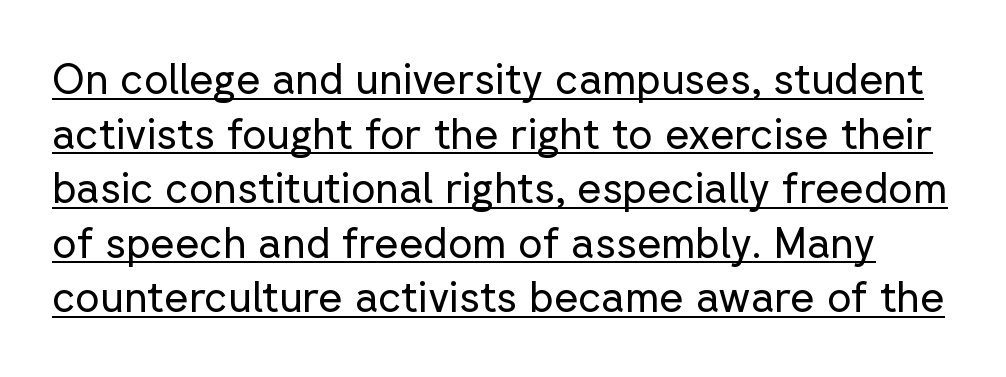
Q: Is the text bold? A: No.
Q: Is the text italic (slanted)? A: No, it is upright.
Q: Is the typeface a serif or a sans-serif typeface? A: Sans-serif.
Q: Is the text underlined? A: Yes.
Q: Is the spacing between letters normal or unusually wide? A: Normal.
Q: Is the spacing between lines tight, normal or loose? A: Normal.
Q: Width (condensed, normal, or wide)? A: Normal.
Q: Stroke contrast? A: Low.
Q: x-height? A: Medium.
Q: Monospaced? A: No.
